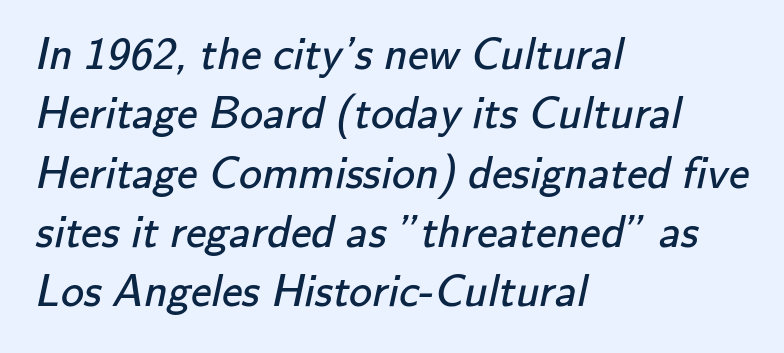
{"serif": "no", "bold": "no", "weight": "regular", "width": "normal", "stroke_contrast": "low", "x_height": "small", "monospaced": "no", "underline": "no", "align": "left", "line_spacing": "normal", "line_spacing_ratio": 1.29, "letter_spacing": "normal", "letter_spacing_em": 0.0, "glyph_px": 46}
